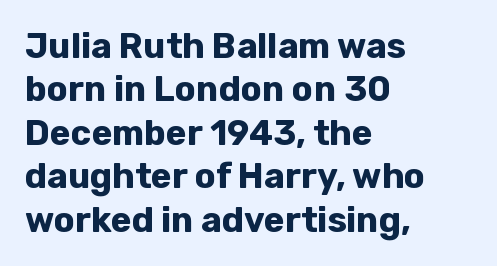
{"serif": "no", "italic": "no", "bold": "yes", "weight": "bold", "width": "normal", "stroke_contrast": "low", "x_height": "medium", "monospaced": "no", "underline": "no", "align": "left", "line_spacing_ratio": 1.24, "letter_spacing": "normal", "letter_spacing_em": 0.0, "glyph_px": 35}
